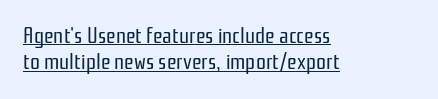
The image shows 22 px text type, upright; set left-aligned, line spacing 1.19x, normal letter spacing, underlined.
